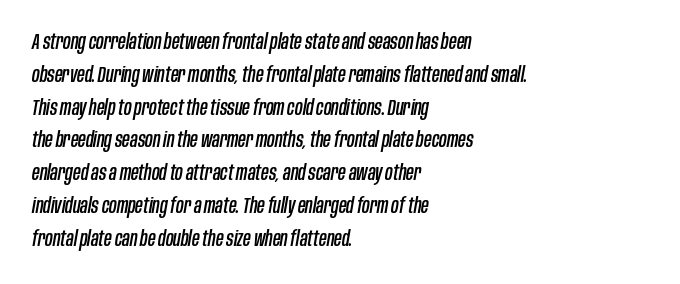
Q: Is the text italic (slanted)? A: Yes, it leans right by about 10 degrees.
Q: Is the text underlined? A: No.
Q: How is the paragraph aligned? A: Left-aligned.
Q: Is the spacing between letters normal or unusually wide? A: Normal.
Q: Is the spacing between lines tight, normal or loose? A: Normal.
